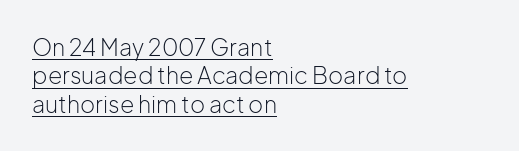
The image shows 23 px text type, upright; set left-aligned, line spacing 1.23x, normal letter spacing, underlined.
